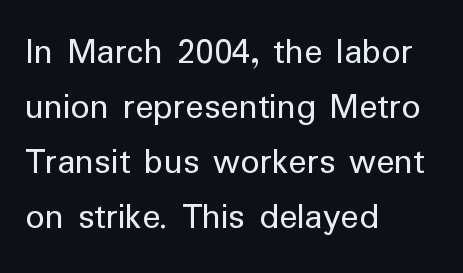
Q: Is the text bold? A: No.
Q: Is the text italic (slanted)? A: No, it is upright.
Q: Is the typeface a serif or a sans-serif typeface? A: Sans-serif.
Q: Is the text underlined? A: No.
Q: How is the paragraph aligned? A: Left-aligned.
Q: Is the spacing between letters normal or unusually wide? A: Normal.
Q: Is the spacing between lines tight, normal or loose? A: Normal.
Q: Width (condensed, normal, or wide)? A: Normal.
Q: Stroke contrast? A: Low.
Q: x-height? A: Medium.
Q: Monospaced? A: No.
